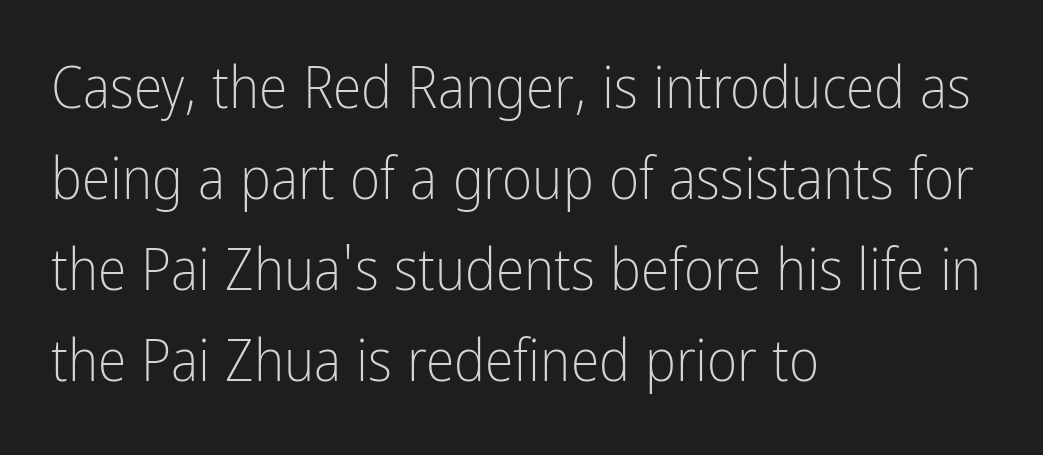
Q: Is the text bold? A: No.
Q: Is the text italic (slanted)? A: No, it is upright.
Q: Is the typeface a serif or a sans-serif typeface? A: Sans-serif.
Q: Is the text underlined? A: No.
Q: How is the paragraph aligned? A: Left-aligned.
Q: Is the spacing between letters normal or unusually wide? A: Normal.
Q: Is the spacing between lines tight, normal or loose? A: Normal.
Q: Width (condensed, normal, or wide)? A: Condensed.
Q: Stroke contrast? A: Low.
Q: x-height? A: Medium.
Q: Monospaced? A: No.
